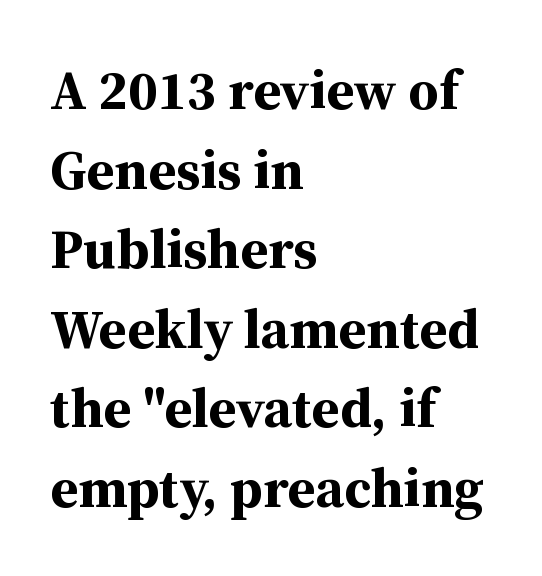
{"serif": "yes", "italic": "no", "bold": "yes", "weight": "bold", "width": "normal", "stroke_contrast": "medium", "x_height": "medium", "monospaced": "no", "underline": "no", "align": "left", "line_spacing": "normal", "line_spacing_ratio": 1.42, "letter_spacing": "normal", "letter_spacing_em": 0.0, "glyph_px": 56}
